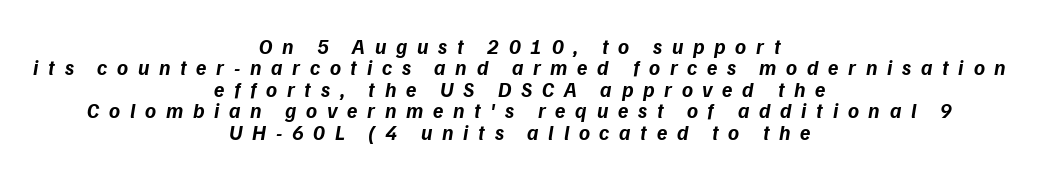
Q: Is the text bold? A: Yes.
Q: Is the text italic (slanted)? A: Yes, it leans right by about 9 degrees.
Q: Is the text underlined? A: No.
Q: How is the paragraph aligned? A: Centered.
Q: Is the spacing between letters normal or unusually wide? A: Unusually wide.
Q: Is the spacing between lines tight, normal or loose? A: Tight.
